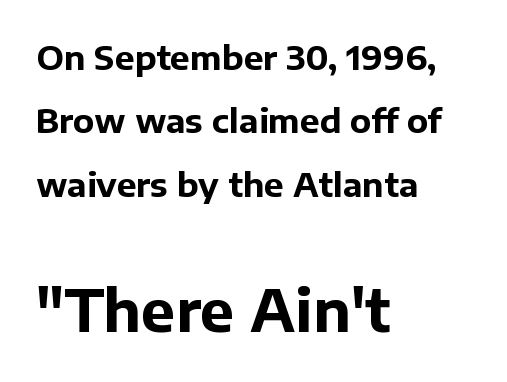
{"serif": "no", "italic": "no", "bold": "yes", "weight": "bold", "width": "normal", "stroke_contrast": "low", "x_height": "medium", "monospaced": "no", "underline": "no", "align": "left", "line_spacing": "loose", "line_spacing_ratio": 1.92, "letter_spacing": "normal", "letter_spacing_em": 0.0, "larger_block": "second", "size_ratio": 1.76, "glyph_px": 58}
